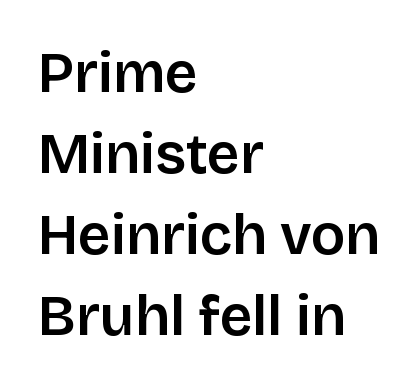
The image shows 57 px sans-serif type, upright; set left-aligned, normal line spacing (1.42x), normal letter spacing, not underlined; low stroke contrast and a large x-height.
